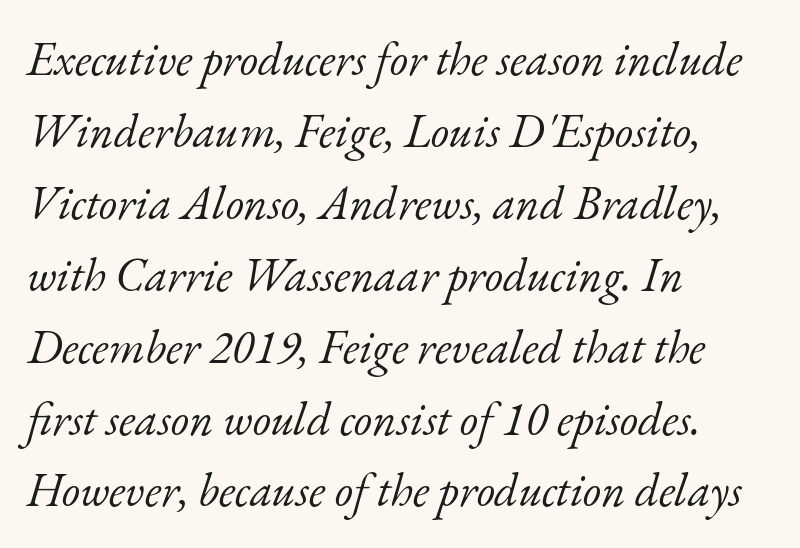
{"serif": "yes", "italic": "yes", "lean": "right", "slant_degrees": 17, "bold": "no", "weight": "light", "width": "normal", "stroke_contrast": "low", "x_height": "small", "monospaced": "no", "underline": "no", "align": "left", "line_spacing": "normal", "line_spacing_ratio": 1.53, "letter_spacing": "normal", "letter_spacing_em": 0.0, "glyph_px": 47}
